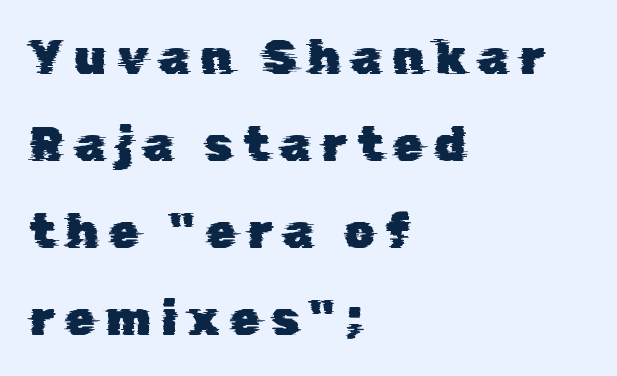
{"serif": "no", "width": "normal", "stroke_contrast": "low", "x_height": "medium", "monospaced": "no", "underline": "no", "align": "left", "line_spacing_ratio": 1.81, "letter_spacing": "wide", "letter_spacing_em": 0.23, "glyph_px": 48}
